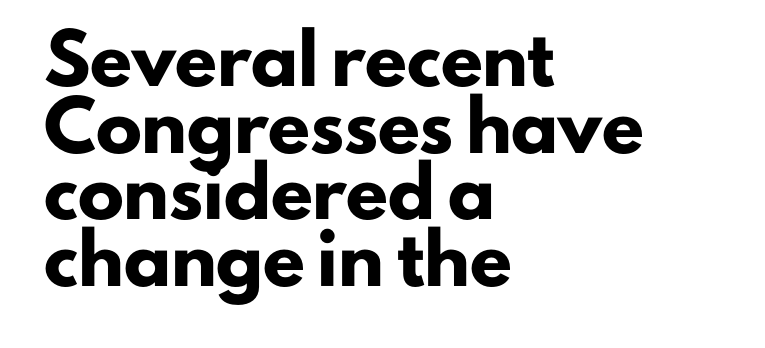
{"serif": "no", "italic": "no", "bold": "yes", "weight": "heavy", "width": "normal", "stroke_contrast": "low", "x_height": "small", "monospaced": "no", "underline": "no", "align": "left", "line_spacing": "normal", "line_spacing_ratio": 1.45, "letter_spacing": "normal", "letter_spacing_em": 0.0, "glyph_px": 46}
